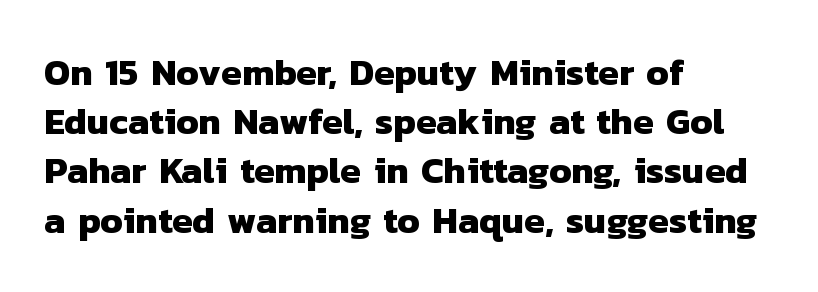
{"serif": "no", "bold": "yes", "weight": "heavy", "width": "normal", "stroke_contrast": "low", "x_height": "medium", "monospaced": "no", "underline": "no", "align": "left", "line_spacing": "normal", "line_spacing_ratio": 1.33, "letter_spacing": "normal", "letter_spacing_em": 0.0, "glyph_px": 37}
